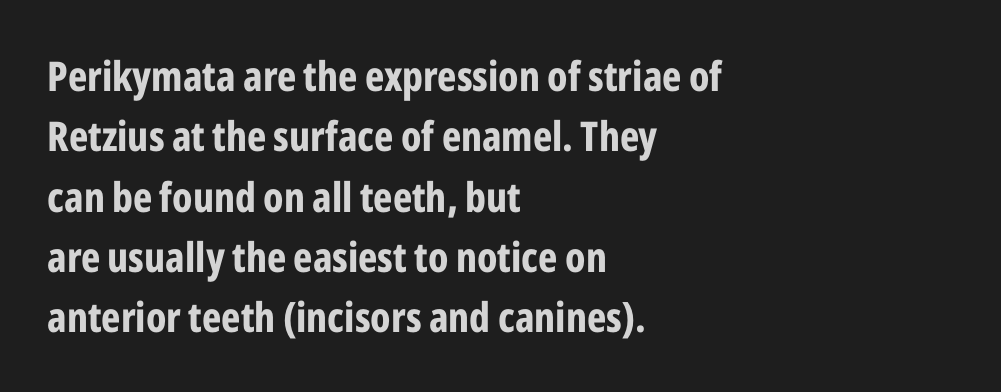
{"serif": "no", "italic": "no", "bold": "yes", "weight": "bold", "width": "condensed", "stroke_contrast": "low", "x_height": "medium", "monospaced": "no", "underline": "no", "align": "left", "line_spacing": "normal", "line_spacing_ratio": 1.47, "letter_spacing": "normal", "letter_spacing_em": 0.0, "glyph_px": 41}
